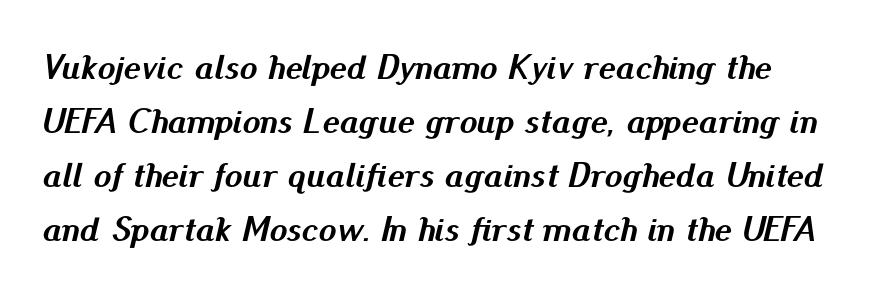
If you measured baseline to baseline, you'd find a middling distance. Is the letter spacing exaggerated? No — it looks like the ordinary default. The face used here has the dense, thick strokes of a bold. Check under the words: just untouched page. Think of a printed novel: that variable character pitch is what you see here. Slant detected: the letters are inclined.
